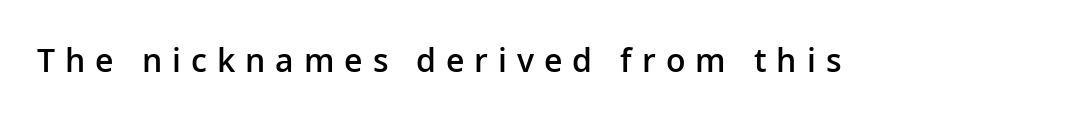
Q: Is the text bold? A: Semi-bold.
Q: Is the text italic (slanted)? A: No, it is upright.
Q: Is the typeface a serif or a sans-serif typeface? A: Sans-serif.
Q: Is the text underlined? A: No.
Q: Is the spacing between letters normal or unusually wide? A: Unusually wide.
Q: Width (condensed, normal, or wide)? A: Normal.
Q: Stroke contrast? A: Low.
Q: x-height? A: Medium.
Q: Monospaced? A: No.
